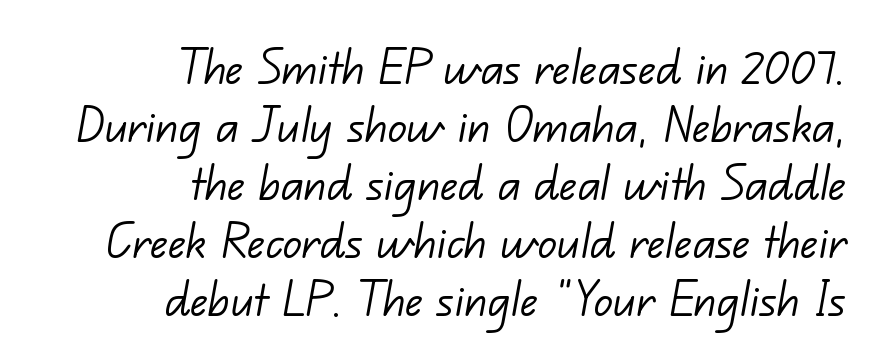
The font family rendered here belongs to the sans-serif group. A quiet, ordinary-to-light weight characterises the typeface. The passage shown is typed in a proportional face where columns would drift. The passage shown stacks its lines with hardly any gap. Compared with a flush-left layout, this one pins lines to the opposite, right side. The zone under the glyphs is completely vacant.
